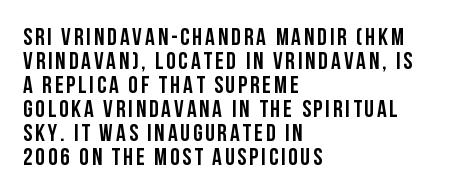
{"italic": "no", "underline": "no", "align": "left", "line_spacing": "tight", "line_spacing_ratio": 1.0, "glyph_px": 24}
